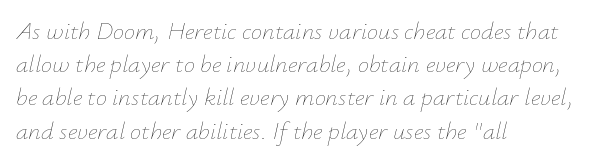
Characters follow at the spacing the type designer built in. Notice how the passage keeps a crisp vertical edge on the left only. Evenly set lines give the paragraph a standard silhouette. Each stroke keeps to a modest, everyday thickness or less.
